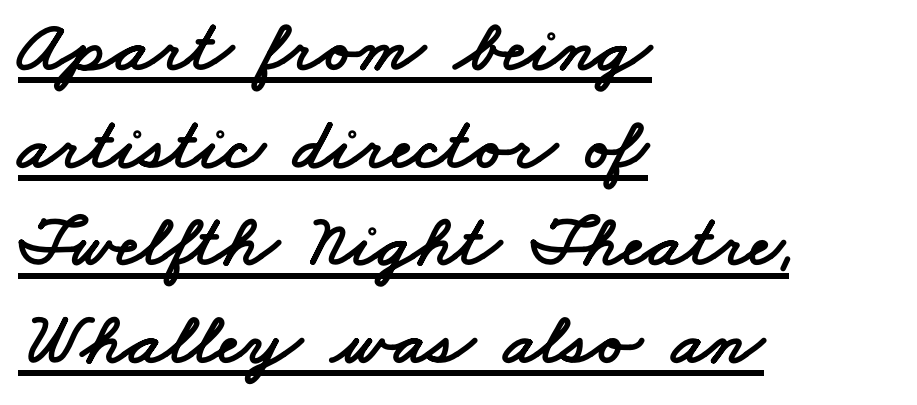
You could call the tracking neutral — neither tight nor loose. Here the designer chose a conventional face with non-uniform glyph widths. Line spacing here is normal. All the whitespace from short lines collects on the right. Letterform terminals end flat and unadorned throughout the passage.
